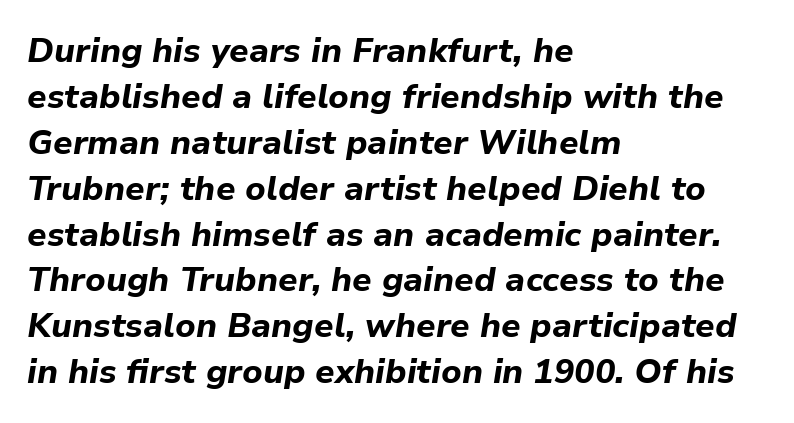
Left-aligned paragraph, ragged on the right. The strip under each line holds only bare page. Students, observe: this is what conventionally led text looks like. If you drew a line through each stem, it would be angled. Is this a fixed-width face? No — the glyphs have proportional, varying widths.
